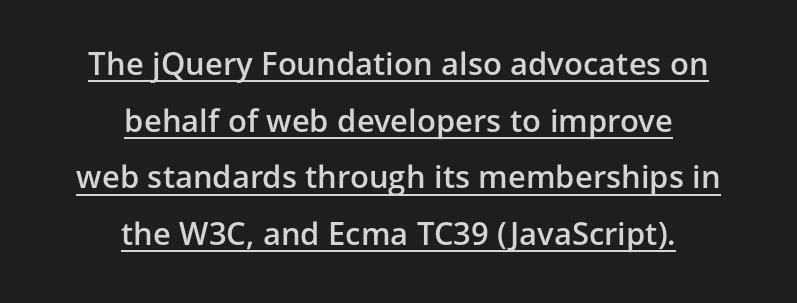
{"serif": "no", "italic": "no", "bold": "semi", "weight": "semibold", "width": "normal", "stroke_contrast": "low", "x_height": "medium", "monospaced": "no", "underline": "yes", "align": "center", "line_spacing_ratio": 1.83, "letter_spacing": "normal", "letter_spacing_em": 0.0, "glyph_px": 31}
